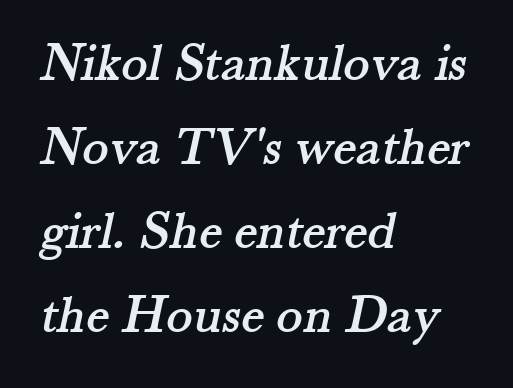
Q: Is the typeface a serif or a sans-serif typeface? A: Serif.
Q: Is the text underlined? A: No.
Q: How is the paragraph aligned? A: Left-aligned.
Q: Is the spacing between letters normal or unusually wide? A: Normal.
Q: Is the spacing between lines tight, normal or loose? A: Normal.
Q: Width (condensed, normal, or wide)? A: Normal.
Q: Stroke contrast? A: Medium.
Q: x-height? A: Small.
Q: Monospaced? A: No.
